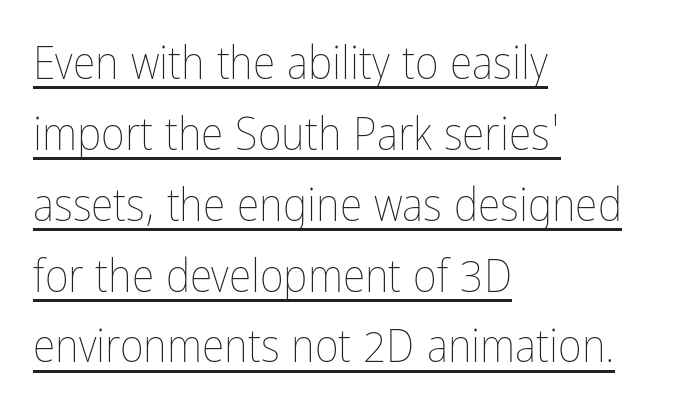
{"italic": "no", "bold": "no", "weight": "thin", "width": "condensed", "stroke_contrast": "low", "x_height": "medium", "monospaced": "no", "underline": "yes", "align": "left", "line_spacing": "normal", "line_spacing_ratio": 1.54, "letter_spacing": "normal", "letter_spacing_em": 0.0, "glyph_px": 46}
